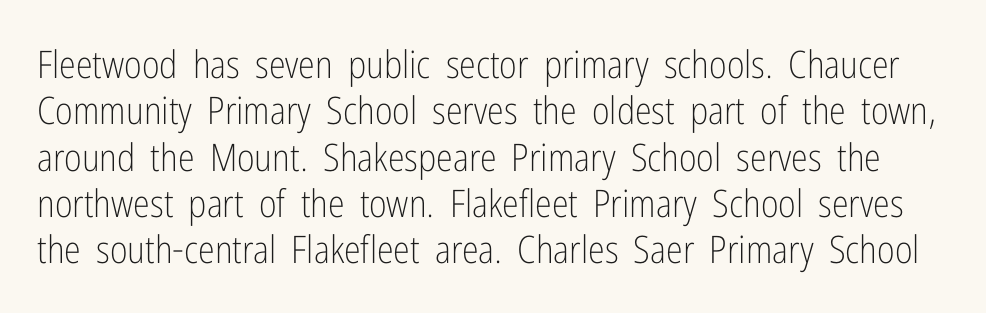
A typesetter would mark this as roman, not italic. Note: no serifs on the glyphs. Think of a printed novel: that variable character pitch is what you see here. Stems here are at most as thick as an everyday book face. Students, note that the glyphs here touch the page at normal intervals. Glance below the letters and you will spot only blank space.
